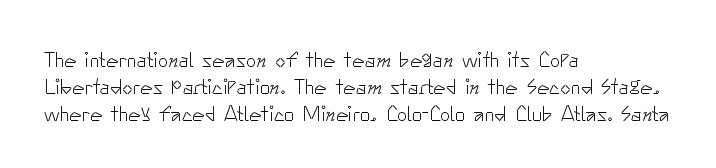
The image shows 21 px text type, upright; set left-aligned, normal line spacing (1.28x), normal letter spacing, not underlined.
